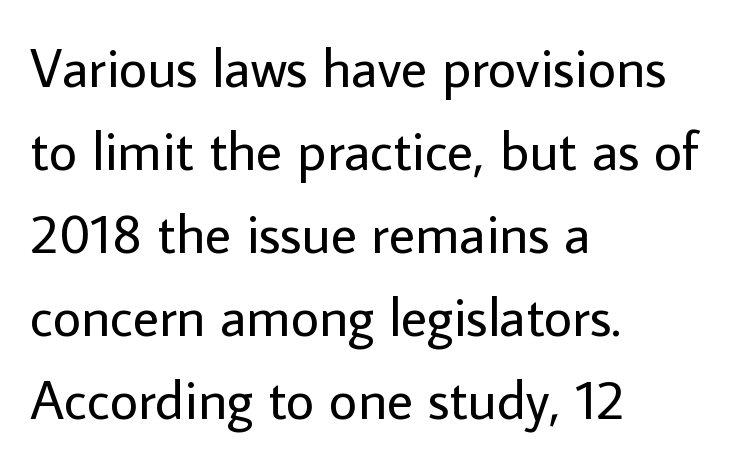
The image shows 55 px regular-weight sans-serif type, upright; set left-aligned, normal line spacing (1.51x), normal letter spacing, not underlined; low stroke contrast and a medium x-height.
